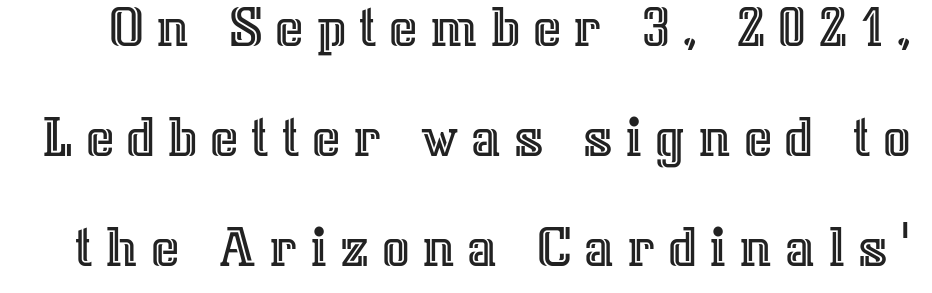
Q: Is the text italic (slanted)? A: No, it is upright.
Q: Is the text underlined? A: No.
Q: Is the spacing between letters normal or unusually wide? A: Unusually wide.
Q: Width (condensed, normal, or wide)? A: Normal.
Q: x-height? A: Medium.
Q: Monospaced? A: No.
